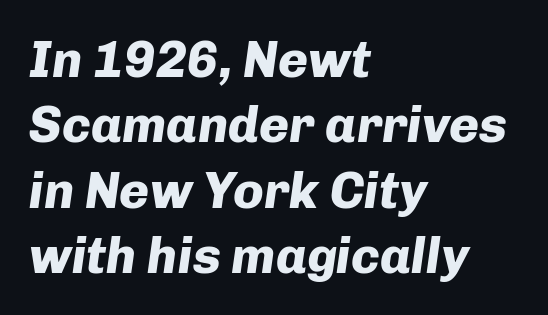
{"italic": "yes", "lean": "right", "slant_degrees": 8, "bold": "yes", "weight": "heavy", "width": "normal", "stroke_contrast": "low", "x_height": "medium", "monospaced": "no", "underline": "no", "align": "left", "line_spacing": "normal", "line_spacing_ratio": 1.28, "letter_spacing": "normal", "letter_spacing_em": 0.0, "glyph_px": 51}
